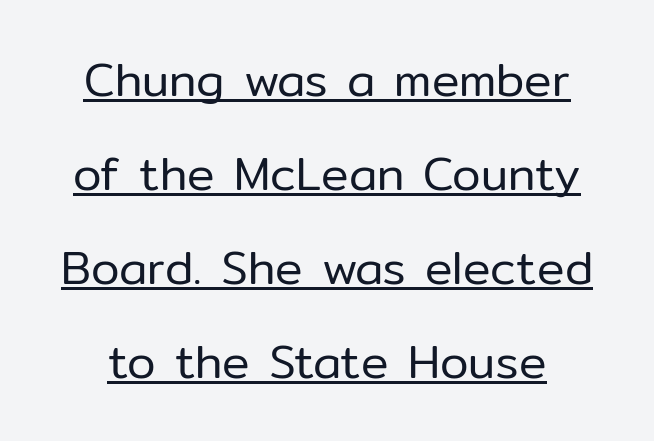
{"serif": "no", "italic": "no", "bold": "no", "weight": "regular", "width": "normal", "stroke_contrast": "low", "x_height": "medium", "monospaced": "no", "underline": "yes", "line_spacing": "loose", "line_spacing_ratio": 2.04, "letter_spacing": "normal", "letter_spacing_em": 0.0, "glyph_px": 46}
